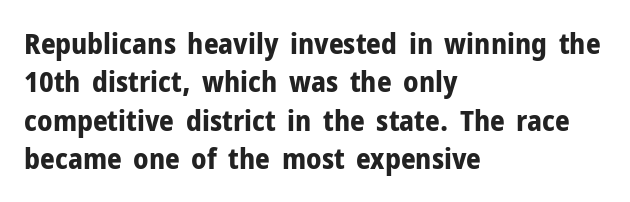
{"serif": "no", "italic": "no", "bold": "yes", "weight": "bold", "width": "normal", "stroke_contrast": "low", "x_height": "medium", "monospaced": "no", "underline": "no", "align": "left", "line_spacing": "normal", "line_spacing_ratio": 1.32, "letter_spacing": "normal", "letter_spacing_em": 0.0, "glyph_px": 29}
